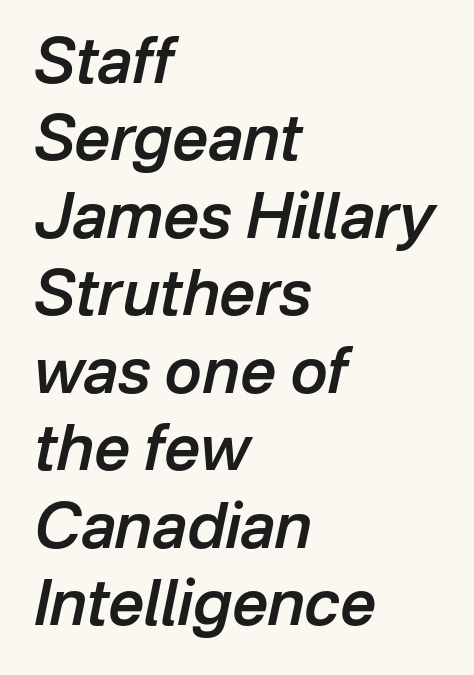
Q: Is the text bold? A: Semi-bold.
Q: Is the text italic (slanted)? A: Yes, it leans right by about 12 degrees.
Q: Is the text underlined? A: No.
Q: How is the paragraph aligned? A: Left-aligned.
Q: Is the spacing between letters normal or unusually wide? A: Normal.
Q: Width (condensed, normal, or wide)? A: Normal.
Q: Stroke contrast? A: Low.
Q: x-height? A: Medium.
Q: Monospaced? A: No.
